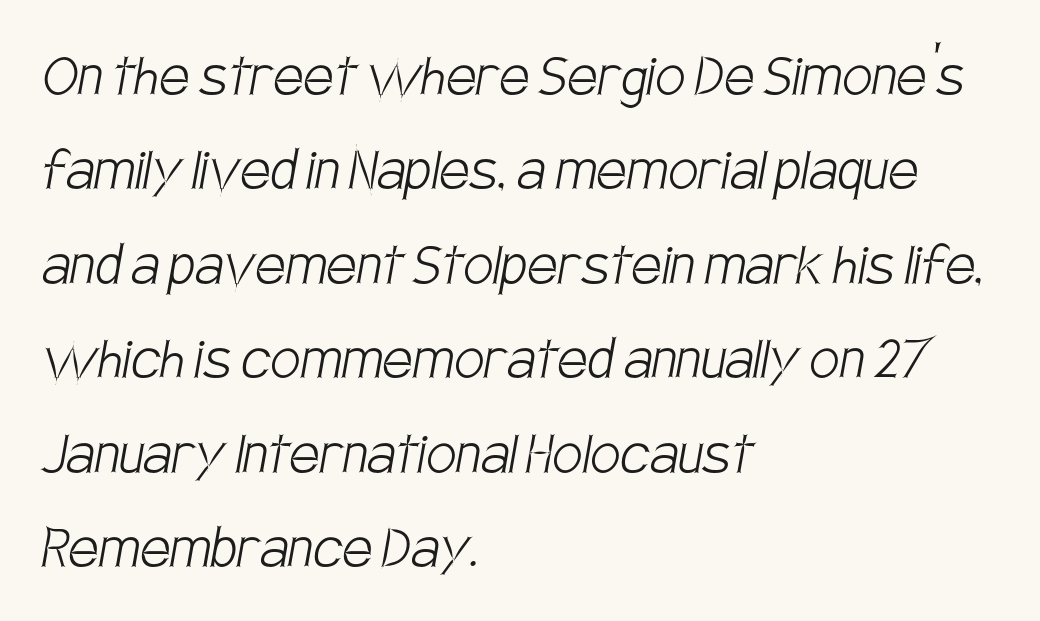
Every row of glyphs begins at an identical x-position on the left. The passage shown is typed in a proportional face where columns would drift. Characters follow at the spacing the type designer built in. What kind of face is this? One without serifs — a sans.
